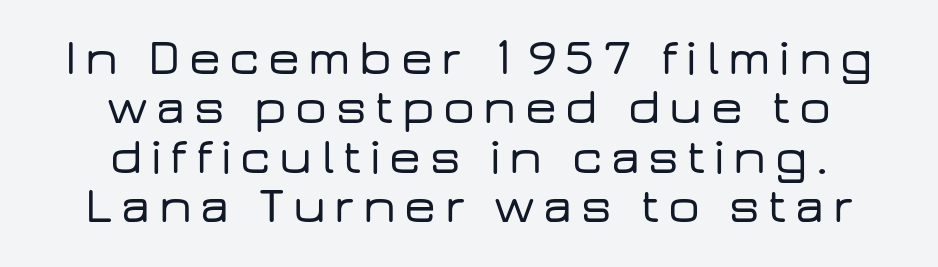
The image shows 50 px wide sans-serif type, upright; set centered, tight line spacing (0.99x), not underlined; low stroke contrast and a medium x-height.
